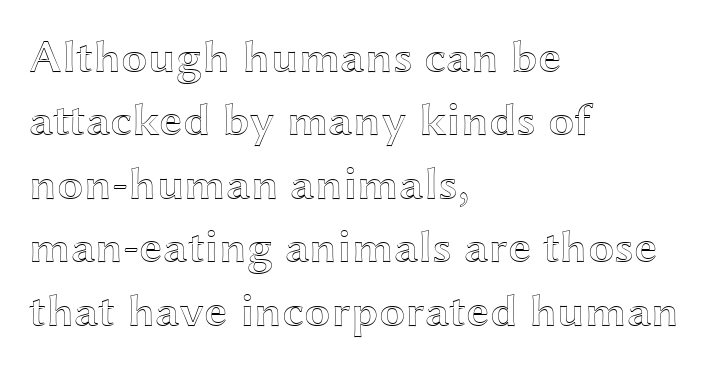
The image shows 47 px wide type, upright; set left-aligned, normal line spacing (1.35x), normal letter spacing, not underlined; a medium x-height.
